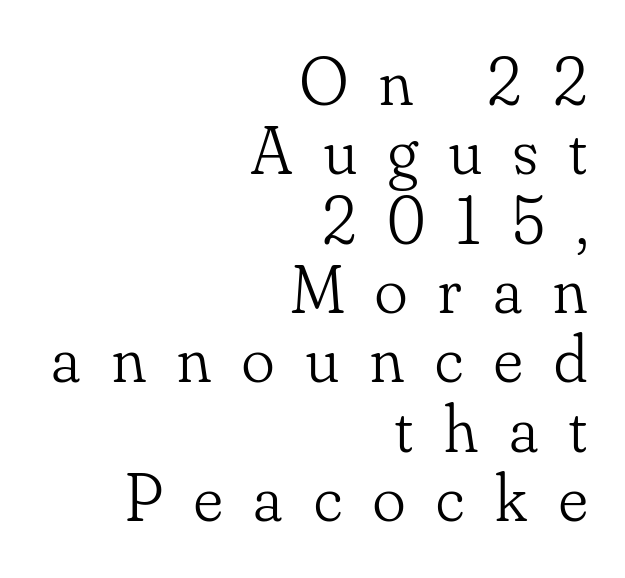
{"serif": "yes", "italic": "no", "bold": "no", "weight": "light", "width": "normal", "stroke_contrast": "low", "x_height": "small", "monospaced": "no", "underline": "no", "align": "right", "line_spacing": "tight", "line_spacing_ratio": 1.02, "letter_spacing": "wide", "letter_spacing_em": 0.46, "glyph_px": 68}
